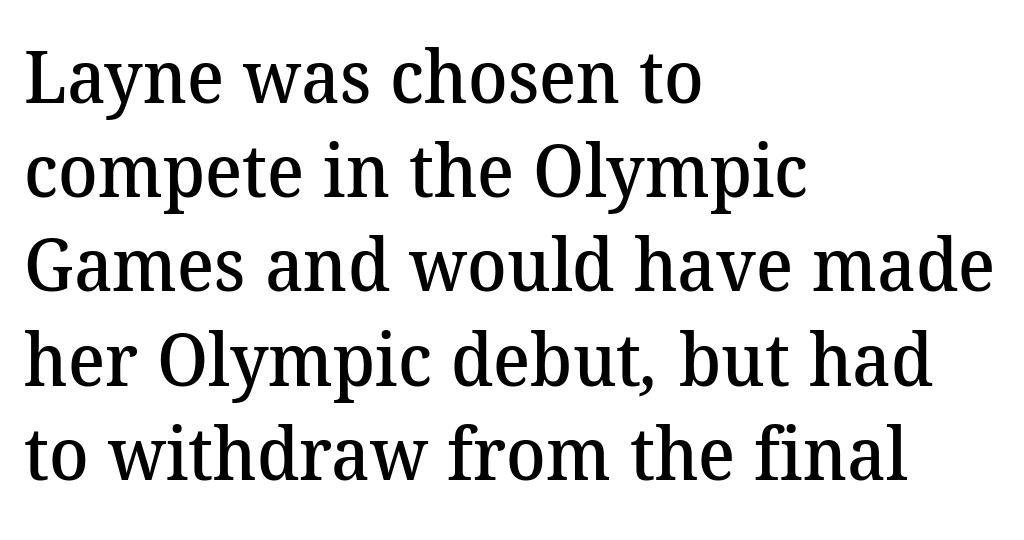
Q: Is the text bold? A: Semi-bold.
Q: Is the typeface a serif or a sans-serif typeface? A: Serif.
Q: Is the text underlined? A: No.
Q: How is the paragraph aligned? A: Left-aligned.
Q: Is the spacing between letters normal or unusually wide? A: Normal.
Q: Is the spacing between lines tight, normal or loose? A: Normal.
Q: Width (condensed, normal, or wide)? A: Normal.
Q: Stroke contrast? A: Medium.
Q: x-height? A: Medium.
Q: Monospaced? A: No.
